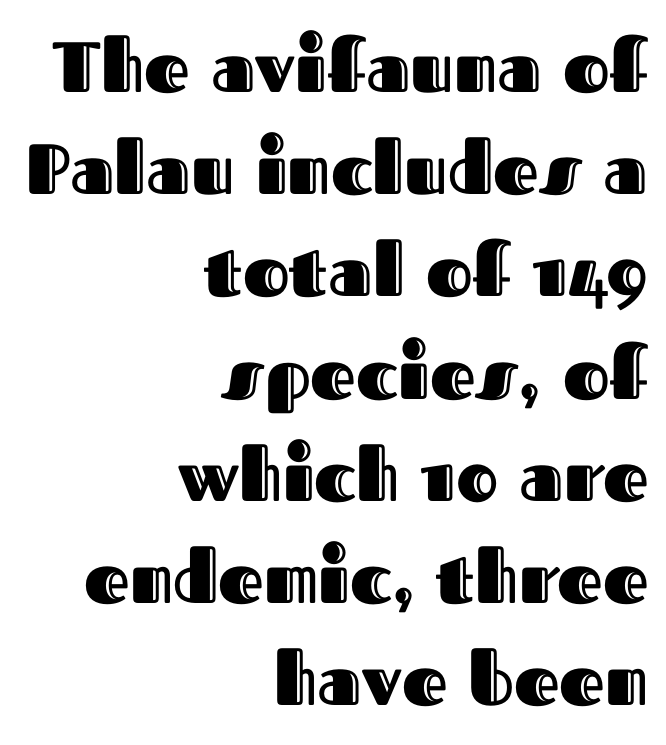
Q: Is the text italic (slanted)? A: No, it is upright.
Q: Is the text underlined? A: No.
Q: How is the paragraph aligned? A: Right-aligned.
Q: Is the spacing between letters normal or unusually wide? A: Normal.
Q: Is the spacing between lines tight, normal or loose? A: Normal.
Q: Width (condensed, normal, or wide)? A: Normal.
Q: x-height? A: Medium.
Q: Monospaced? A: No.
